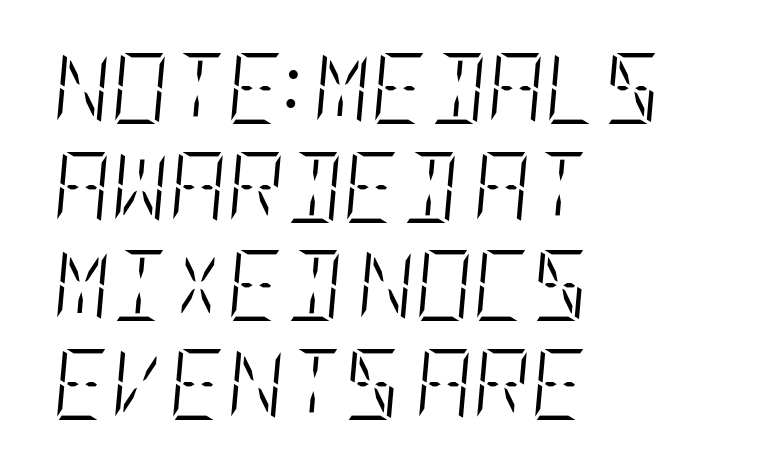
{"italic": "yes", "lean": "right", "slant_degrees": 5, "bold": "no", "weight": "light", "width": "condensed", "stroke_contrast": "low", "x_height": "large", "underline": "no", "align": "left", "line_spacing": "normal", "line_spacing_ratio": 1.39, "letter_spacing": "normal", "letter_spacing_em": 0.0, "glyph_px": 71}
